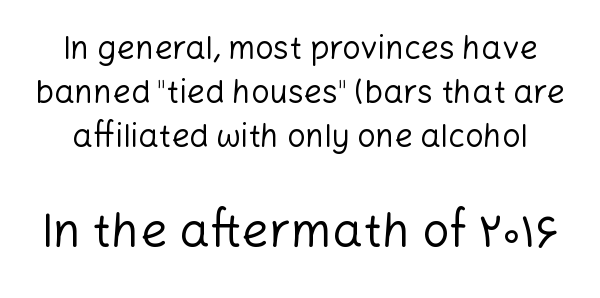
{"serif": "no", "italic": "no", "bold": "no", "weight": "regular", "width": "normal", "stroke_contrast": "low", "x_height": "medium", "monospaced": "no", "underline": "no", "line_spacing": "normal", "line_spacing_ratio": 1.38, "letter_spacing": "normal", "letter_spacing_em": 0.0, "larger_block": "second", "size_ratio": 1.5, "glyph_px": 48}
